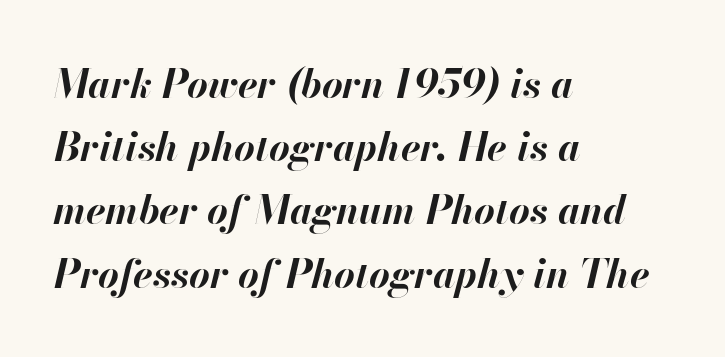
The image shows 40 px bold type, italic (leaning right); set left-aligned, normal line spacing (1.58x), normal letter spacing, not underlined; high stroke contrast and a small x-height.
